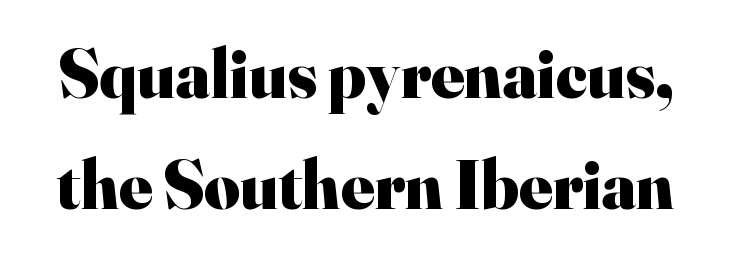
The image shows 69 px heavy serif type, upright; set normal line spacing (1.61x), normal letter spacing, not underlined; high stroke contrast and a small x-height.
